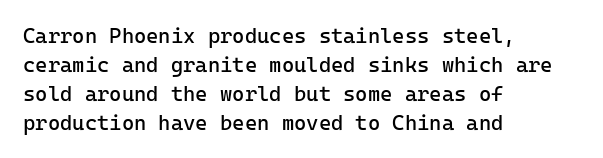
Letters rest on an invisible, unmarked baseline. Heaviness? Minimal to ordinary, like unemphasized prose. The rendering anchors every line to the left-hand side. The line-height multiplier appears to be the usual default.
